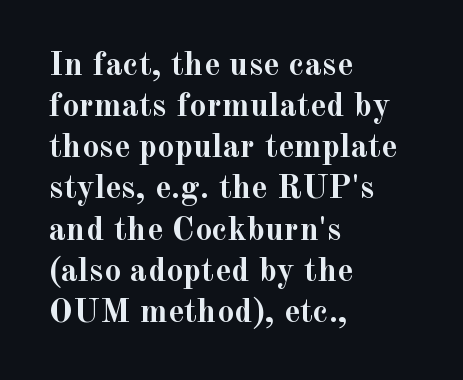
Q: Is the text bold? A: Yes.
Q: Is the text italic (slanted)? A: No, it is upright.
Q: Is the typeface a serif or a sans-serif typeface? A: Serif.
Q: Is the text underlined? A: No.
Q: How is the paragraph aligned? A: Left-aligned.
Q: Is the spacing between letters normal or unusually wide? A: Normal.
Q: Width (condensed, normal, or wide)? A: Normal.
Q: x-height? A: Small.
Q: Monospaced? A: No.
